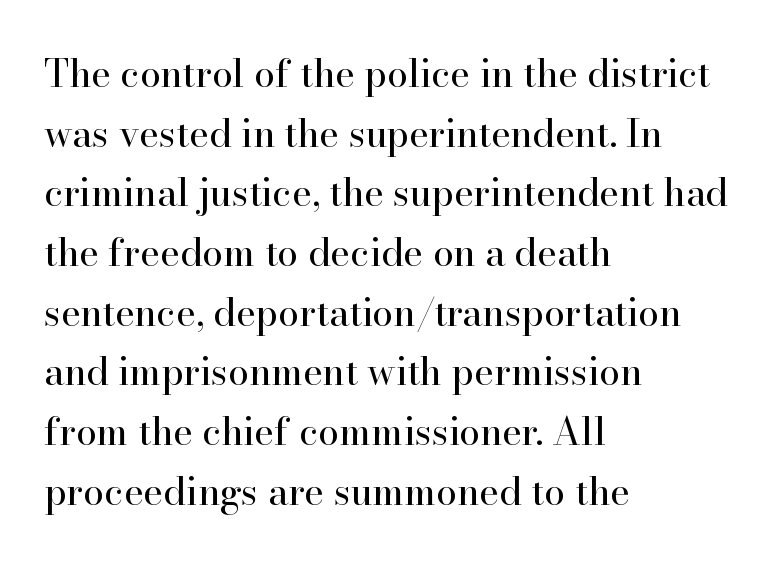
The image shows 38 px regular-weight serif type, upright; set left-aligned, normal line spacing (1.57x), normal letter spacing, not underlined; high stroke contrast and a small x-height.
